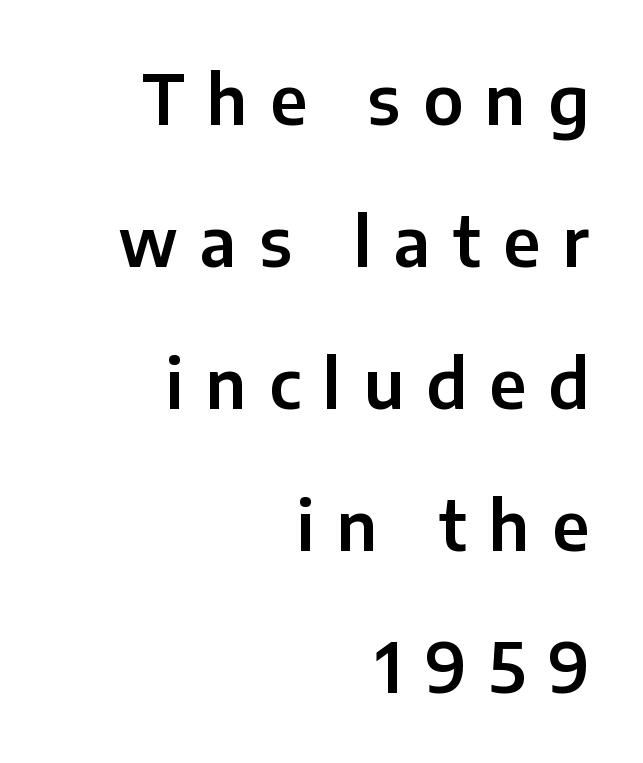
Q: Is the text italic (slanted)? A: No, it is upright.
Q: Is the typeface a serif or a sans-serif typeface? A: Sans-serif.
Q: Is the text underlined? A: No.
Q: How is the paragraph aligned? A: Right-aligned.
Q: Is the spacing between letters normal or unusually wide? A: Unusually wide.
Q: Is the spacing between lines tight, normal or loose? A: Loose.
Q: Width (condensed, normal, or wide)? A: Normal.
Q: Stroke contrast? A: Low.
Q: x-height? A: Medium.
Q: Monospaced? A: No.
